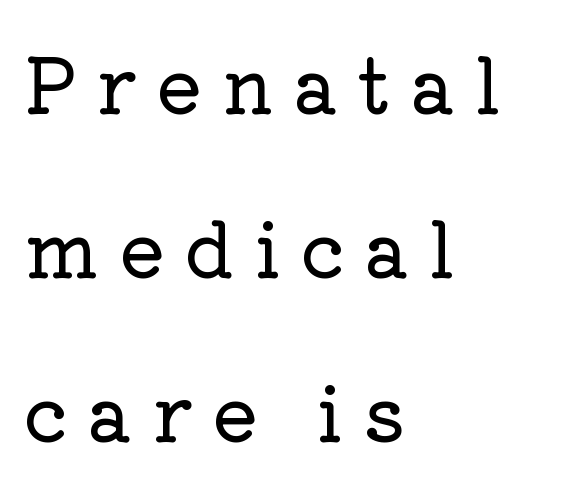
The image shows 76 px serif type, upright; set left-aligned, loose line spacing (2.16x), unusually wide letter spacing (+0.26 em), not underlined; low stroke contrast and a medium x-height.
